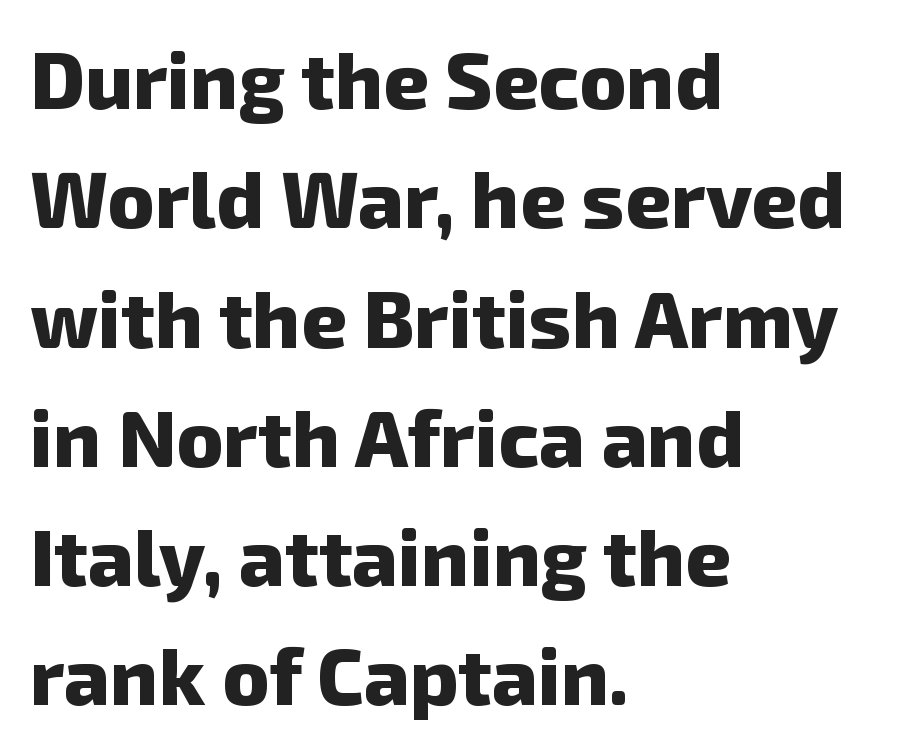
{"serif": "no", "bold": "yes", "weight": "heavy", "width": "normal", "stroke_contrast": "low", "x_height": "medium", "monospaced": "no", "underline": "no", "align": "left", "line_spacing": "normal", "line_spacing_ratio": 1.51, "letter_spacing": "normal", "letter_spacing_em": 0.0, "glyph_px": 79}
